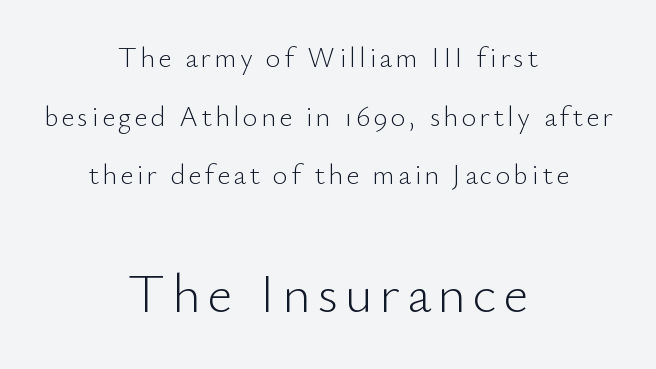
{"serif": "no", "italic": "no", "bold": "no", "weight": "light", "width": "normal", "stroke_contrast": "low", "x_height": "small", "monospaced": "no", "underline": "no", "align": "center", "line_spacing": "loose", "line_spacing_ratio": 2.09, "larger_block": "second", "size_ratio": 1.96, "glyph_px": 55}
